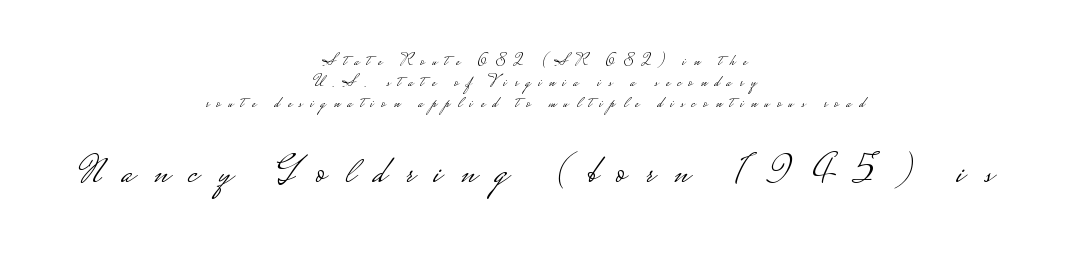
Q: Is the text bold? A: No.
Q: Is the text italic (slanted)? A: Yes.
Q: Is the typeface a serif or a sans-serif typeface? A: Sans-serif.
Q: Is the text underlined? A: No.
Q: How is the paragraph aligned? A: Centered.
Q: Is the spacing between letters normal or unusually wide? A: Unusually wide.
Q: Is the spacing between lines tight, normal or loose? A: Normal.
Q: Which block of text is set in a larger size, the first (top) or the second (bottom)? A: The second (bottom) one.
Q: Width (condensed, normal, or wide)? A: Wide.
Q: Stroke contrast? A: Low.
Q: Monospaced? A: No.
